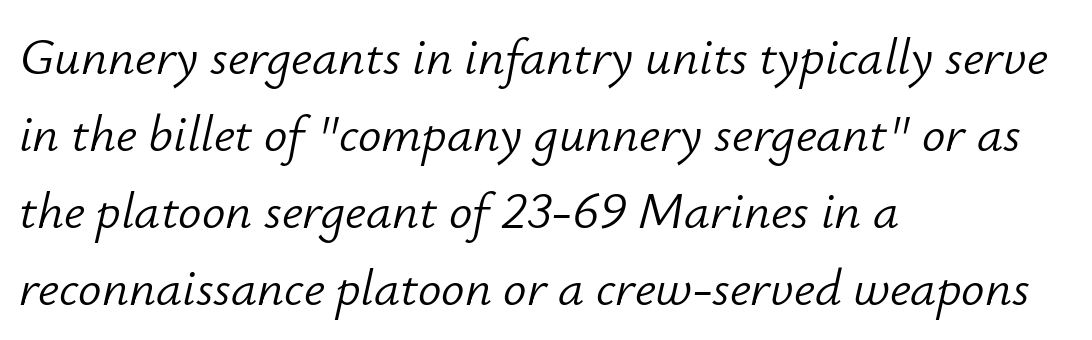
Quick note: interline space is typical. Short and long lines alike share a common starting point at left. Check the space under the baseline: it is left empty. Each letter keeps its own natural width here, so spacing adapts to shape. In terms of letterspacing, this is plain default setting.
